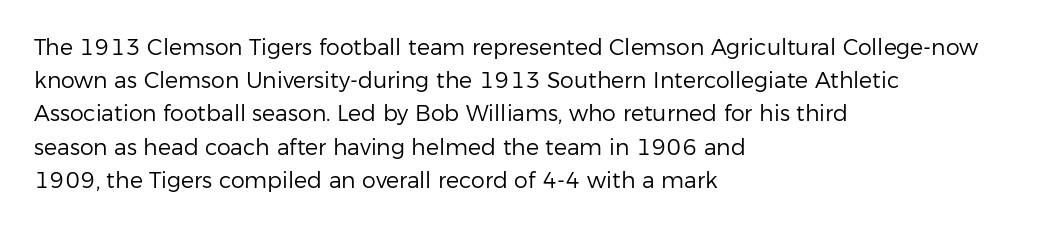
Tall strokes in this sample are plumb rather than angled. Weight: regular or lighter. Tracking value appears to be zero — textbook default spacing. The passage shown stacks its lines at a standard gap. The lines in this sample share a left origin and differ only in where they stop. Anything drawn beneath the words? Only blank space.
